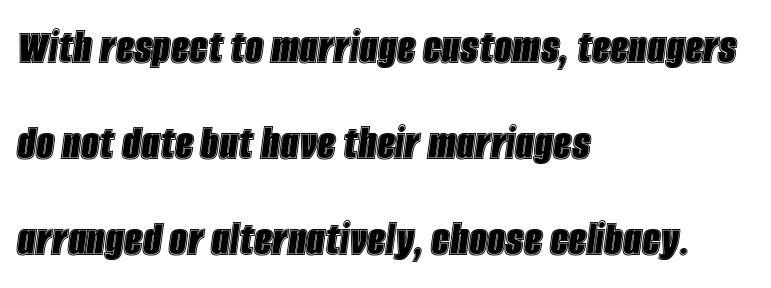
The specimen omits any rule beneath the text block's lines. Looks like regular typesetting: each glyph gets only the width it needs. Nobody touched the tracking dial on this one. If you drew a ruler down the left edge, every line would touch it. The glyphs look as if they've been sheared to an angle.
